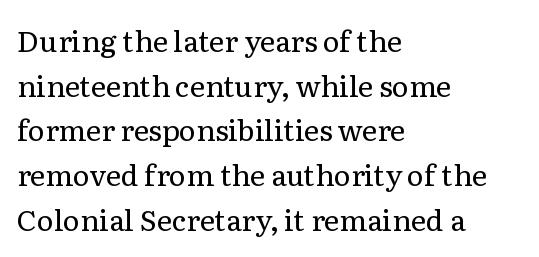
Q: Is the text bold? A: No.
Q: Is the text italic (slanted)? A: No, it is upright.
Q: Is the typeface a serif or a sans-serif typeface? A: Serif.
Q: Is the text underlined? A: No.
Q: How is the paragraph aligned? A: Left-aligned.
Q: Is the spacing between letters normal or unusually wide? A: Normal.
Q: Is the spacing between lines tight, normal or loose? A: Normal.
Q: Width (condensed, normal, or wide)? A: Normal.
Q: Stroke contrast? A: Low.
Q: x-height? A: Medium.
Q: Monospaced? A: No.
